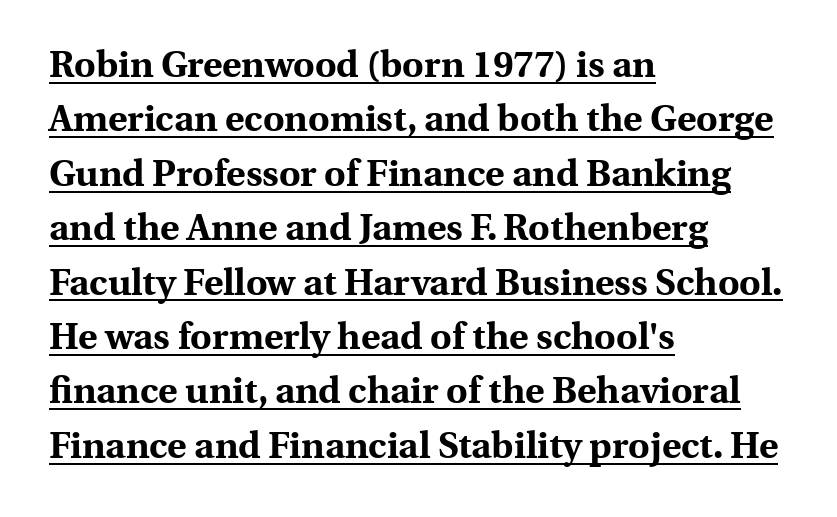
{"serif": "yes", "italic": "no", "bold": "yes", "weight": "bold", "width": "normal", "x_height": "medium", "monospaced": "no", "underline": "yes", "align": "left", "line_spacing": "normal", "line_spacing_ratio": 1.47, "letter_spacing": "normal", "letter_spacing_em": 0.0, "glyph_px": 37}
